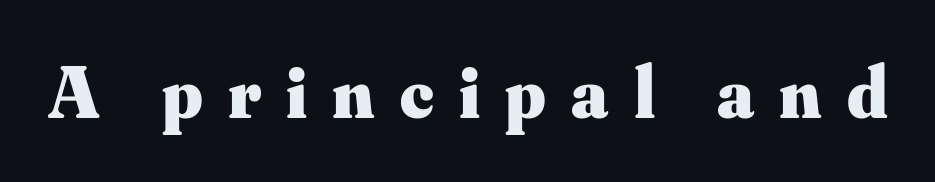
Q: Is the text bold? A: Yes.
Q: Is the text italic (slanted)? A: No, it is upright.
Q: Is the typeface a serif or a sans-serif typeface? A: Serif.
Q: Is the text underlined? A: No.
Q: Is the spacing between letters normal or unusually wide? A: Unusually wide.
Q: Width (condensed, normal, or wide)? A: Normal.
Q: Stroke contrast? A: Medium.
Q: x-height? A: Small.
Q: Monospaced? A: No.
